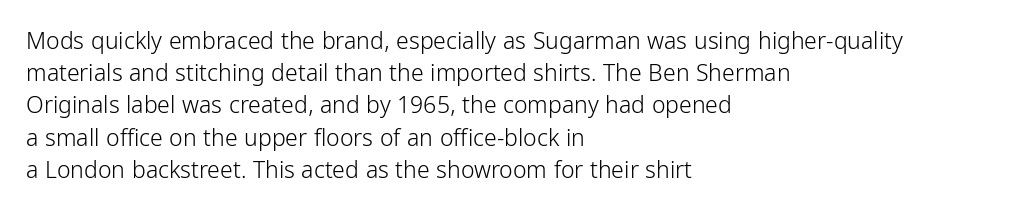
Regarding leading, the lines here are spaced in the standard way. The setting favours the left margin, as ordinary paragraphs usually do. The typeface has the unassuming heft of standard copy or less. The tracking reads as untouched default to a designer's eye. Type without underlining. Vertical strokes here are truly vertical.
